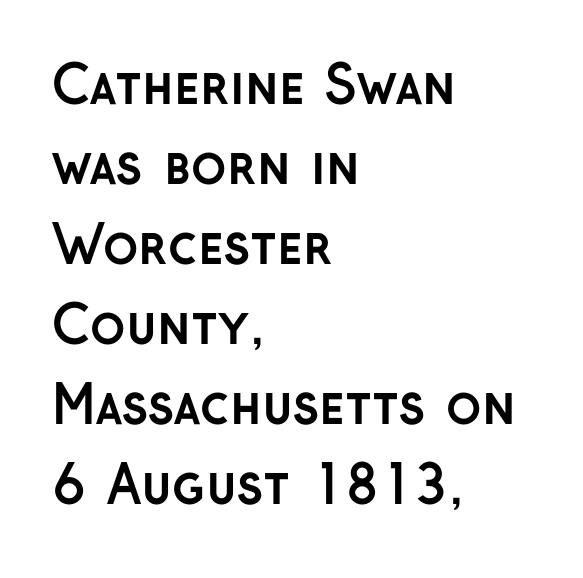
Line spacing here is normal. Unlike a traditional serif, this face leaves its strokes unadorned. Does the copy run flush right? No — it runs flush left. Plenty of ink on the page — the face is bold. The letters advance in unequal steps, a hallmark of proportional type.
